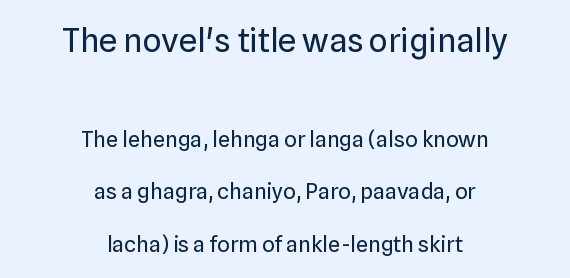
{"serif": "no", "italic": "no", "bold": "no", "weight": "regular", "width": "normal", "stroke_contrast": "low", "x_height": "medium", "monospaced": "no", "underline": "no", "align": "center", "line_spacing": "loose", "line_spacing_ratio": 2.38, "letter_spacing": "normal", "letter_spacing_em": 0.0, "larger_block": "first", "size_ratio": 1.5, "glyph_px": 33}
